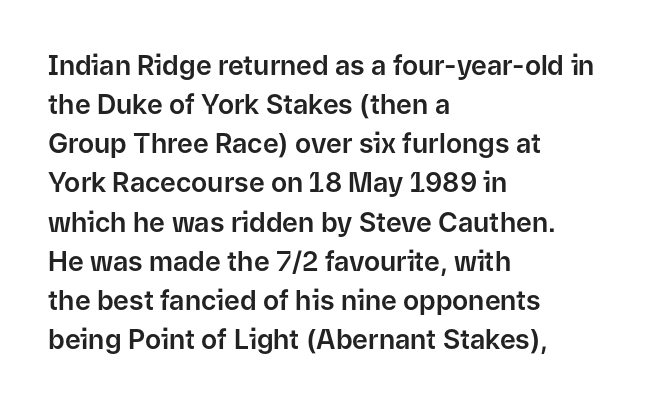
Evenly set lines give the paragraph a standard silhouette. What stands out about the letter spacing? Nothing — it is the standard amount. Glance below the letters and you will spot only blank space. The compositor pushed each line to the left boundary. The axis of the letterforms is exactly vertical.
